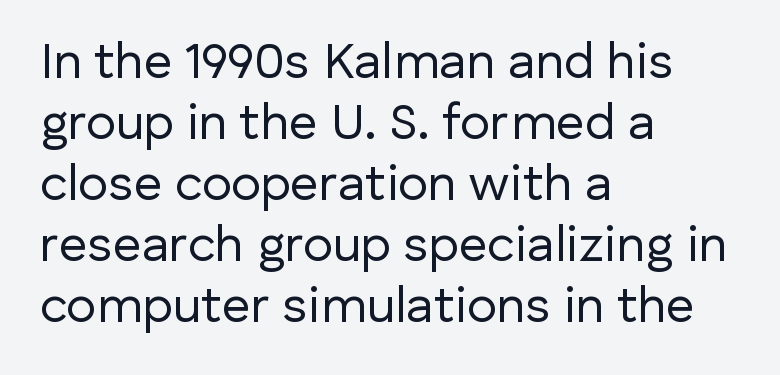
The image shows 50 px regular-weight sans-serif type, upright; set left-aligned, line spacing 1.22x, normal letter spacing, not underlined; low stroke contrast and a medium x-height.
